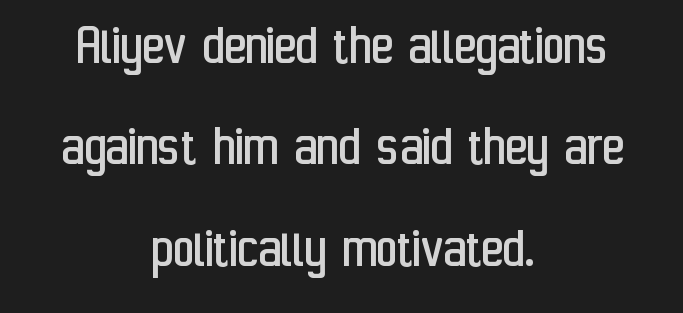
The passage shown is typeset with a sans-serif family. Proportional: the letters do not fall into vertical columns. The font's upright variant was chosen for this text. Just letters on the line, the space beneath them empty.
